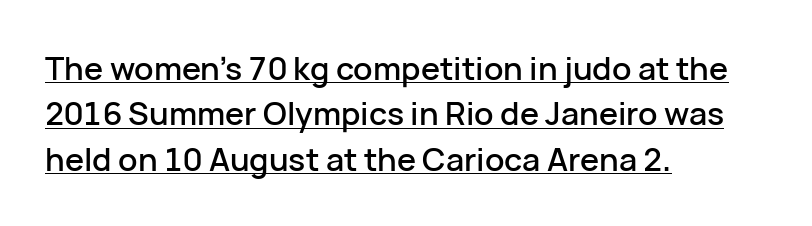
Q: Is the text italic (slanted)? A: No, it is upright.
Q: Is the typeface a serif or a sans-serif typeface? A: Sans-serif.
Q: Is the text underlined? A: Yes.
Q: How is the paragraph aligned? A: Left-aligned.
Q: Is the spacing between letters normal or unusually wide? A: Normal.
Q: Is the spacing between lines tight, normal or loose? A: Normal.
Q: Width (condensed, normal, or wide)? A: Normal.
Q: Stroke contrast? A: Low.
Q: x-height? A: Medium.
Q: Monospaced? A: No.
